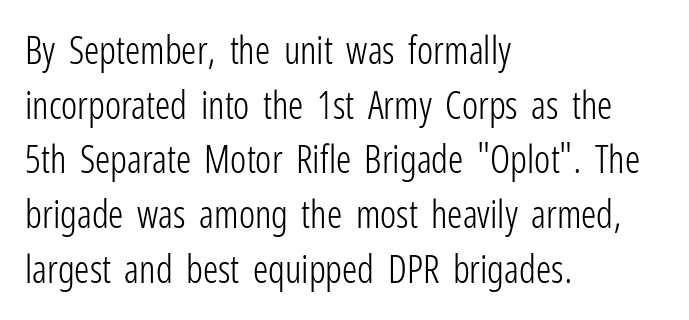
Stroke thickness stays within the range of a standard reading face or lighter. These lines are rendered in a variable-pitch font. The letters carry no serifs — their stems end cleanly without finishing strokes. Layout note: lines flush left.
